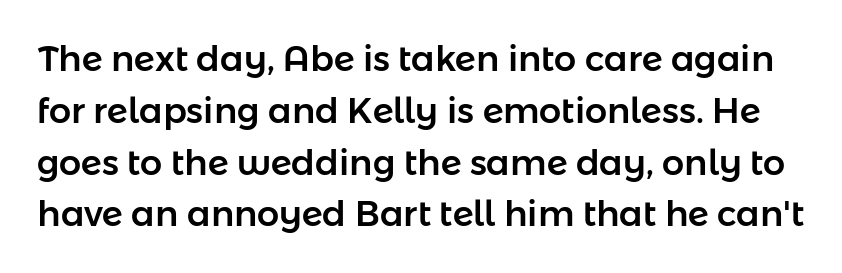
The words here are not underlined. Nothing sits at the stroke ends, so this counts as sans-serif. The horizontal fit of the characters is conventional and even. Looks like regular typesetting: each glyph gets only the width it needs.
